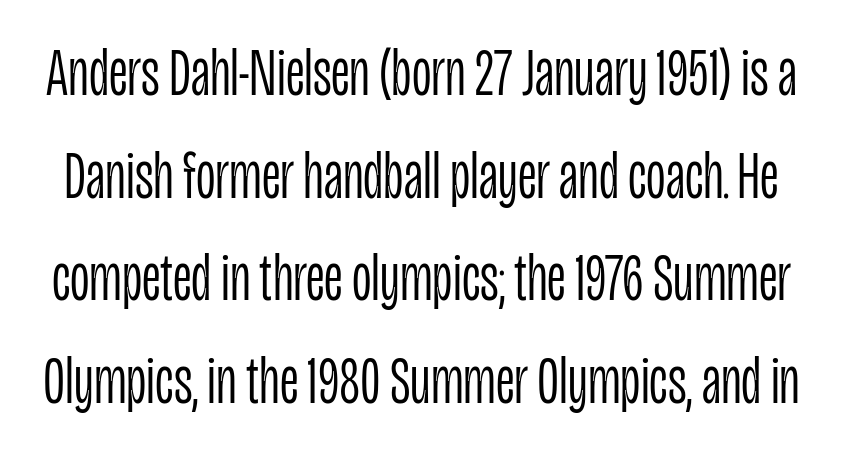
The image shows 68 px light, condensed sans-serif type, upright; set normal line spacing (1.51x), normal letter spacing, not underlined; low stroke contrast and a large x-height.
